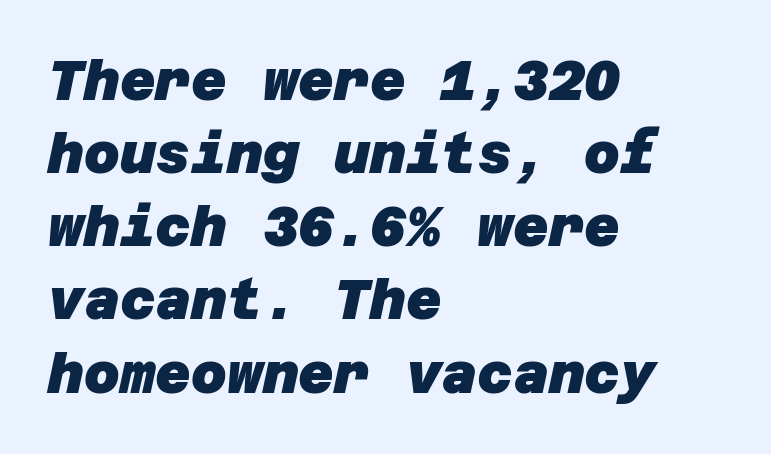
{"serif": "no", "bold": "yes", "weight": "heavy", "width": "normal", "stroke_contrast": "low", "x_height": "large", "underline": "no", "align": "left", "line_spacing": "normal", "line_spacing_ratio": 1.33, "letter_spacing": "normal", "letter_spacing_em": 0.0, "glyph_px": 55}
